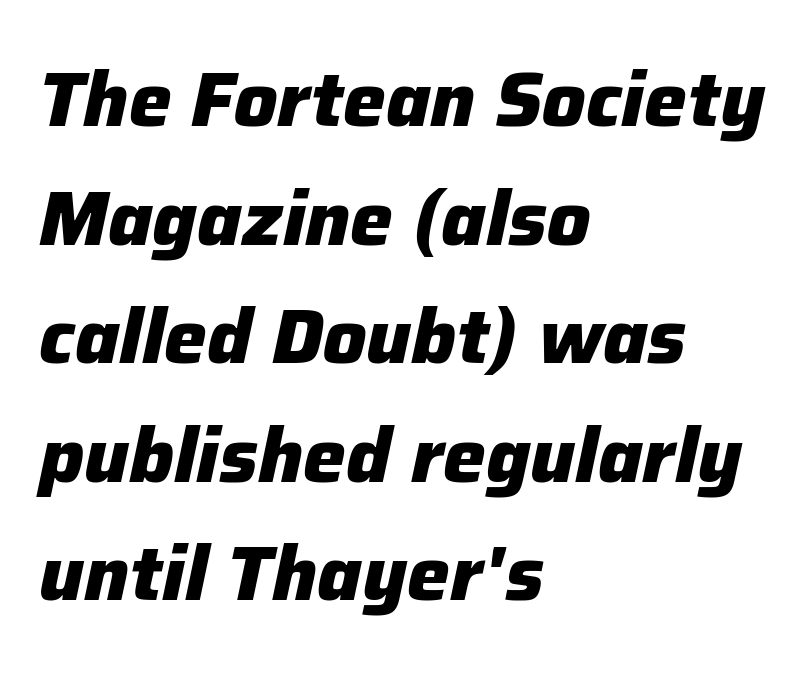
Line spacing here is normal. Look at the stroke-to-counter ratio: heavy, a bold. Lines of text with bare space underneath. Notice how the passage keeps a crisp vertical edge on the left only. Default kerning and tracking; the words read as compact shapes.
